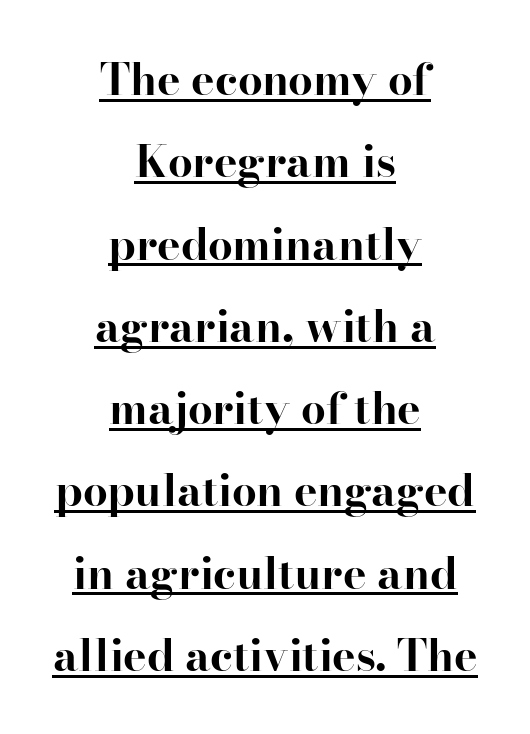
The image shows 44 px bold serif type, upright; set centered, line spacing 1.87x, normal letter spacing, underlined; high stroke contrast and a small x-height.
